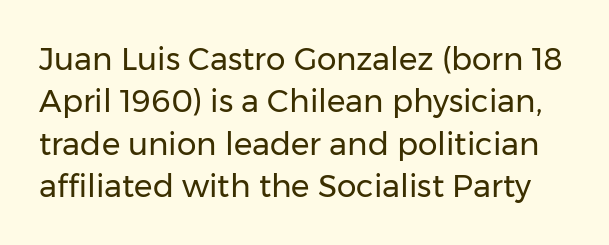
Q: Is the text bold? A: No.
Q: Is the text italic (slanted)? A: No, it is upright.
Q: Is the typeface a serif or a sans-serif typeface? A: Sans-serif.
Q: Is the text underlined? A: No.
Q: Is the spacing between letters normal or unusually wide? A: Normal.
Q: Is the spacing between lines tight, normal or loose? A: Normal.
Q: Width (condensed, normal, or wide)? A: Normal.
Q: Stroke contrast? A: Low.
Q: x-height? A: Medium.
Q: Monospaced? A: No.
